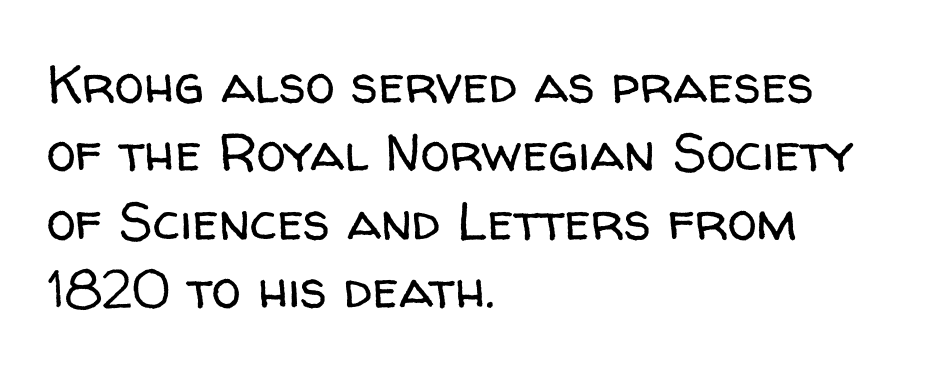
The image shows 53 px regular-weight sans-serif type, upright; set left-aligned, normal line spacing (1.29x), normal letter spacing, not underlined; low stroke contrast and a medium x-height.
